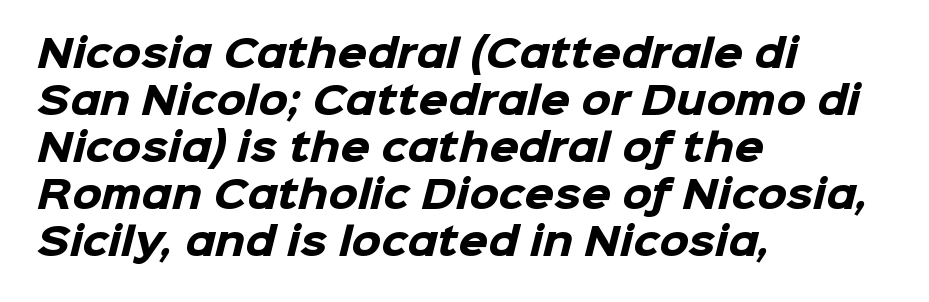
Any mark beneath the type? The region is blank. Each glyph is drawn with heavy, bold strokes. Look at the tracking — it's just the regular setting, nothing added. Teacher's note: observe the even left margin — that is flush-left alignment. This sample has the flowing, uneven cadence of proportional lettering. Each letter's strokes conclude bluntly, with no projecting serifs.
